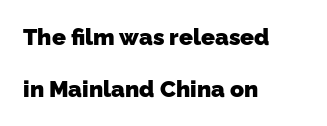
Q: Is the text bold? A: Yes.
Q: Is the text underlined? A: No.
Q: How is the paragraph aligned? A: Left-aligned.
Q: Is the spacing between letters normal or unusually wide? A: Normal.
Q: Is the spacing between lines tight, normal or loose? A: Loose.
